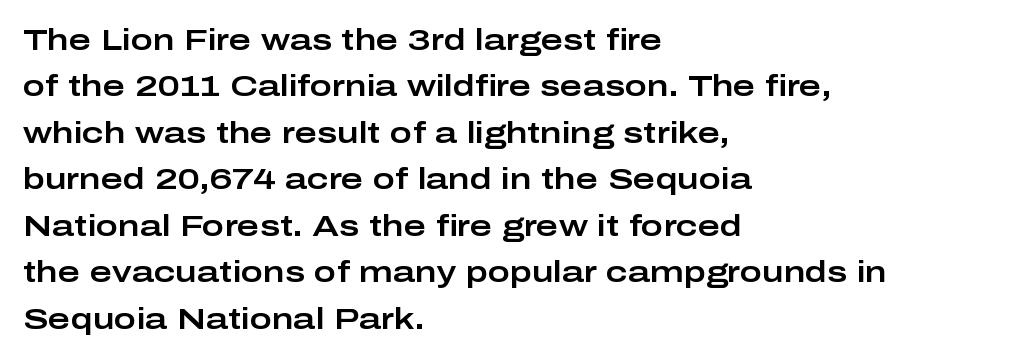
{"serif": "no", "italic": "no", "width": "wide", "stroke_contrast": "low", "x_height": "medium", "monospaced": "no", "underline": "no", "align": "left", "line_spacing": "normal", "line_spacing_ratio": 1.55, "letter_spacing": "normal", "letter_spacing_em": 0.0, "glyph_px": 30}
